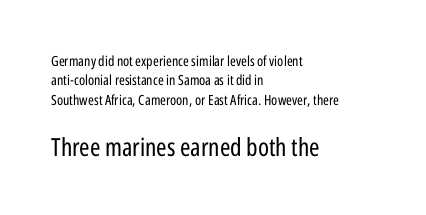
{"italic": "no", "bold": "no", "underline": "no", "align": "left", "line_spacing": "normal", "line_spacing_ratio": 1.38, "letter_spacing": "normal", "letter_spacing_em": 0.0, "larger_block": "second", "size_ratio": 1.79, "glyph_px": 25}
